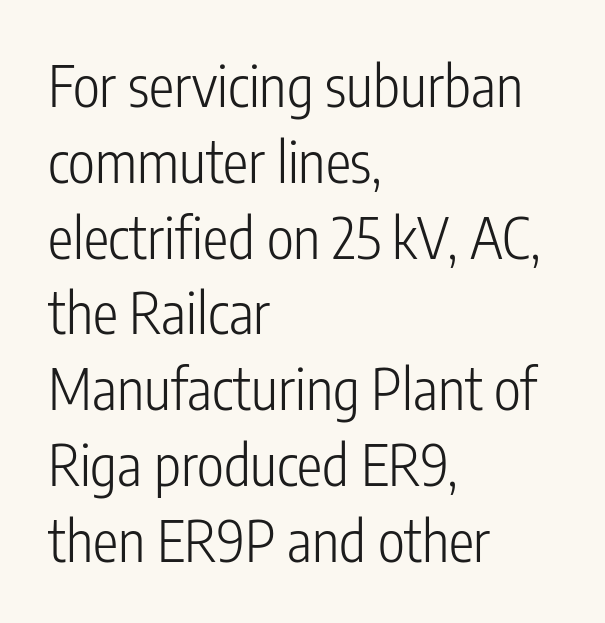
This sample is left-justified, so line endings fall wherever the words run out. Think standard paragraph weight, or any step lighter than that. Underlining? Definitely not there. Grotesque or geometric, the face here clearly has no serifs.
